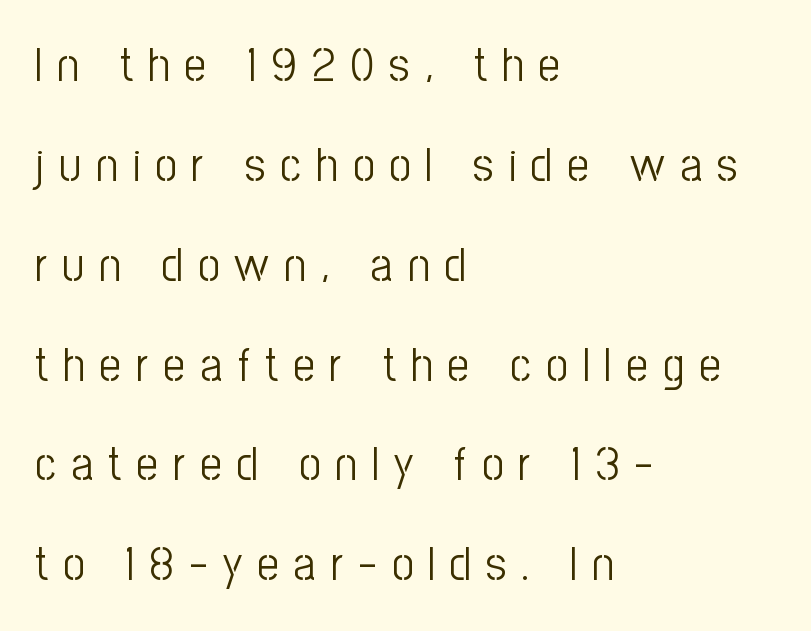
Q: Is the text bold? A: No.
Q: Is the text italic (slanted)? A: No, it is upright.
Q: Is the typeface a serif or a sans-serif typeface? A: Sans-serif.
Q: Is the text underlined? A: No.
Q: How is the paragraph aligned? A: Left-aligned.
Q: Is the spacing between letters normal or unusually wide? A: Unusually wide.
Q: Is the spacing between lines tight, normal or loose? A: Loose.
Q: Width (condensed, normal, or wide)? A: Condensed.
Q: Stroke contrast? A: Low.
Q: x-height? A: Medium.
Q: Monospaced? A: No.
